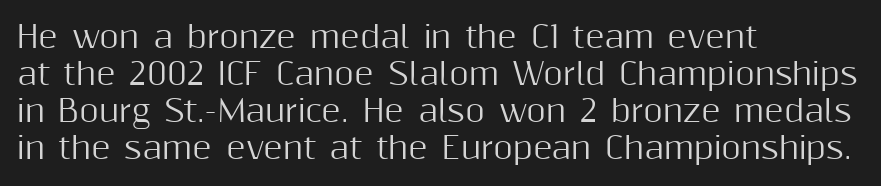
{"serif": "no", "italic": "no", "width": "normal", "stroke_contrast": "medium", "x_height": "medium", "monospaced": "no", "underline": "no", "align": "left", "line_spacing_ratio": 1.23, "letter_spacing": "normal", "letter_spacing_em": 0.0, "glyph_px": 30}
